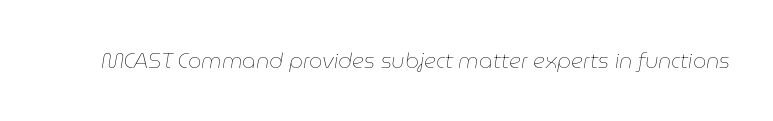
Q: Is the text bold? A: No.
Q: Is the text italic (slanted)? A: Yes, it leans right by about 9 degrees.
Q: Is the text underlined? A: No.
Q: Is the spacing between letters normal or unusually wide? A: Normal.
